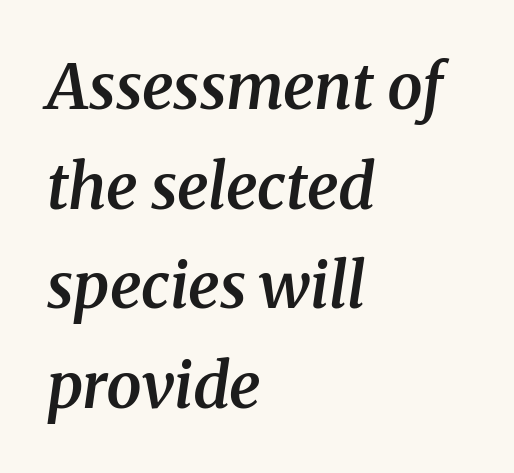
The passage shown is semibold, sitting just below true bold. Decoration check: the copy has no underline. Glyph-to-glyph distance matches everyday printed text. Does the leading feel generous? No, just average. Here the designer chose a conventional face with non-uniform glyph widths.
